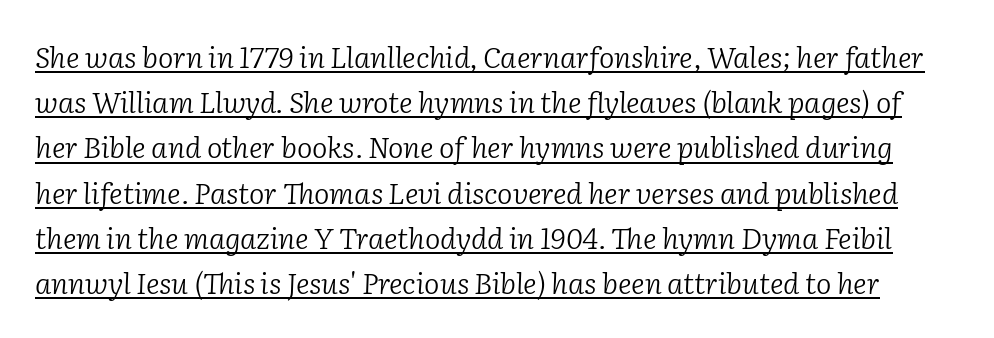
The image shows 29 px light serif type, italic (leaning right); set normal line spacing (1.56x), normal letter spacing, underlined; low stroke contrast and a medium x-height.
